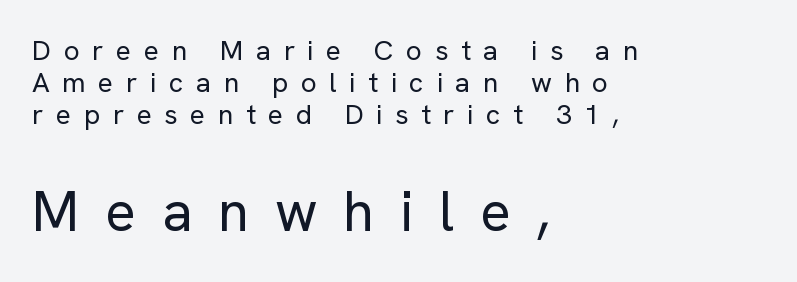
The image shows 57 px regular-weight sans-serif type, upright; set left-aligned, tight line spacing (1.15x), unusually wide letter spacing (+0.45 em), not underlined; the second (bottom) block is 2.04x larger; low stroke contrast and a medium x-height.
